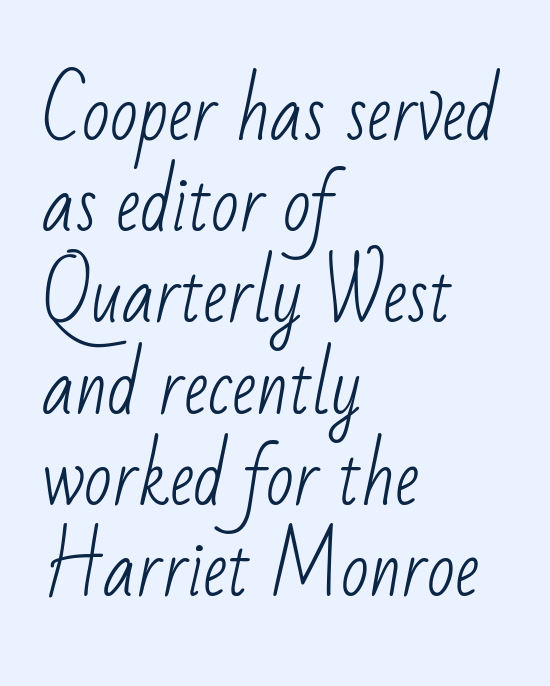
The image shows 73 px light, condensed sans-serif type; set left-aligned, normal line spacing (1.25x), normal letter spacing, not underlined; low stroke contrast and a small x-height.
